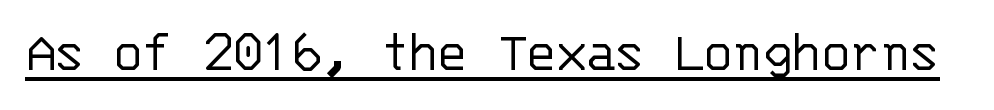
Q: Is the text bold? A: No.
Q: Is the text italic (slanted)? A: No, it is upright.
Q: Is the typeface a serif or a sans-serif typeface? A: Sans-serif.
Q: Is the text underlined? A: Yes.
Q: Is the spacing between letters normal or unusually wide? A: Normal.
Q: Width (condensed, normal, or wide)? A: Normal.
Q: Stroke contrast? A: Low.
Q: x-height? A: Large.
Q: Monospaced? A: Yes.
